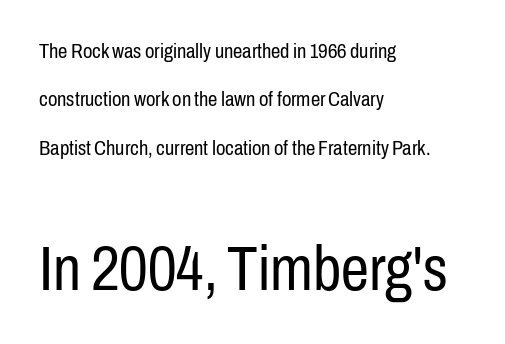
The image shows 63 px regular-weight, condensed sans-serif type, upright; set left-aligned, loose line spacing (2.3x), normal letter spacing, not underlined; the second (bottom) block is 3.0x larger; low stroke contrast and a medium x-height.
